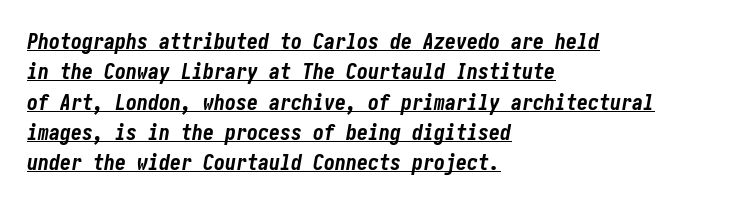
Q: Is the text bold? A: Yes.
Q: Is the text italic (slanted)? A: Yes, it leans right by about 10 degrees.
Q: Is the text underlined? A: Yes.
Q: How is the paragraph aligned? A: Left-aligned.
Q: Is the spacing between letters normal or unusually wide? A: Normal.
Q: Is the spacing between lines tight, normal or loose? A: Normal.
